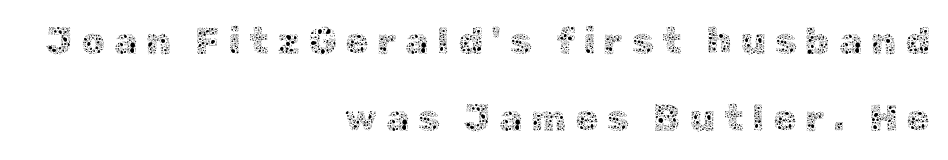
The image shows 38 px thin type, upright; set right-aligned, loose line spacing (2.03x), unusually wide letter spacing (+0.22 em), not underlined; a medium x-height.
